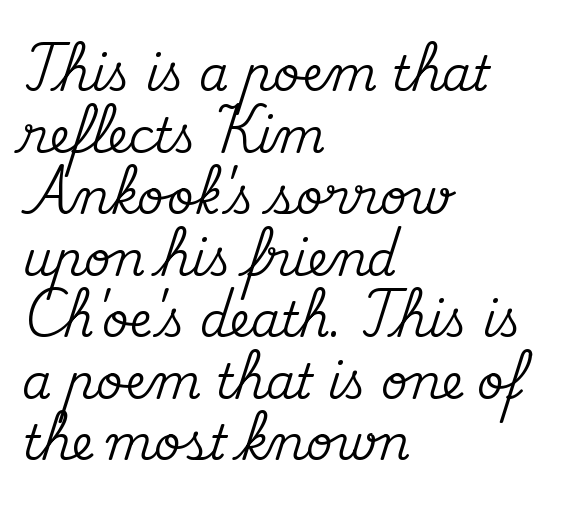
The image shows 47 px serif type; set left-aligned, normal line spacing (1.31x), normal letter spacing, not underlined; medium stroke contrast and a small x-height.
